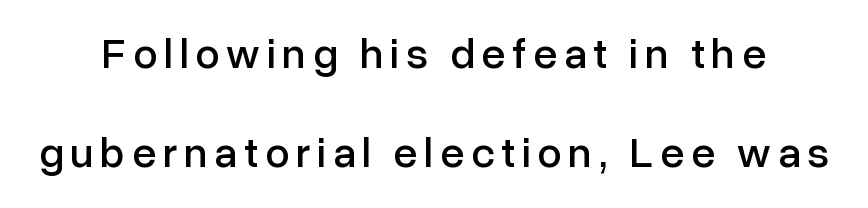
{"serif": "no", "italic": "no", "width": "normal", "stroke_contrast": "low", "x_height": "medium", "monospaced": "no", "underline": "no", "line_spacing": "loose", "line_spacing_ratio": 2.3, "glyph_px": 43}
